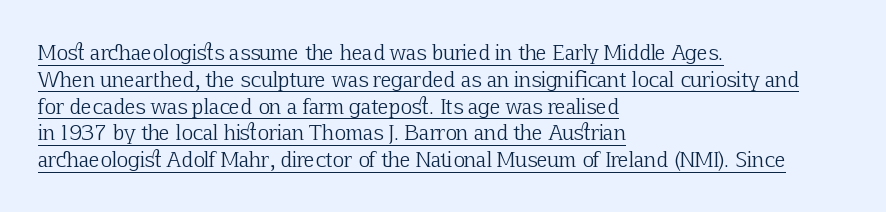
Q: Is the text bold? A: No.
Q: Is the text italic (slanted)? A: No, it is upright.
Q: Is the text underlined? A: Yes.
Q: How is the paragraph aligned? A: Left-aligned.
Q: Is the spacing between letters normal or unusually wide? A: Normal.
Q: Is the spacing between lines tight, normal or loose? A: Normal.
